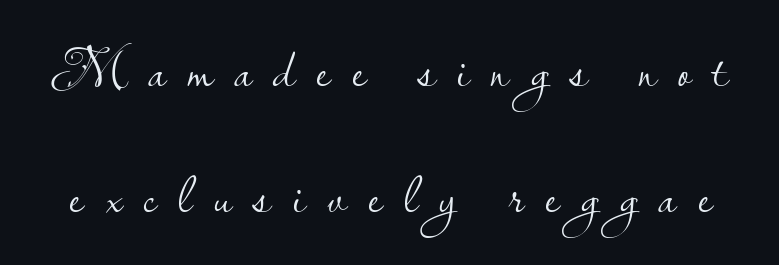
The image shows 55 px light sans-serif type; set loose line spacing (2.29x), unusually wide letter spacing (+0.39 em), not underlined; low stroke contrast and a small x-height.
